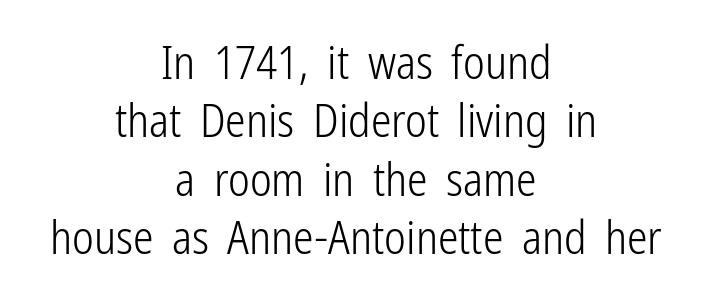
The image shows 46 px light, condensed sans-serif type, upright; set centered, normal line spacing (1.27x), normal letter spacing, not underlined; low stroke contrast and a medium x-height.
